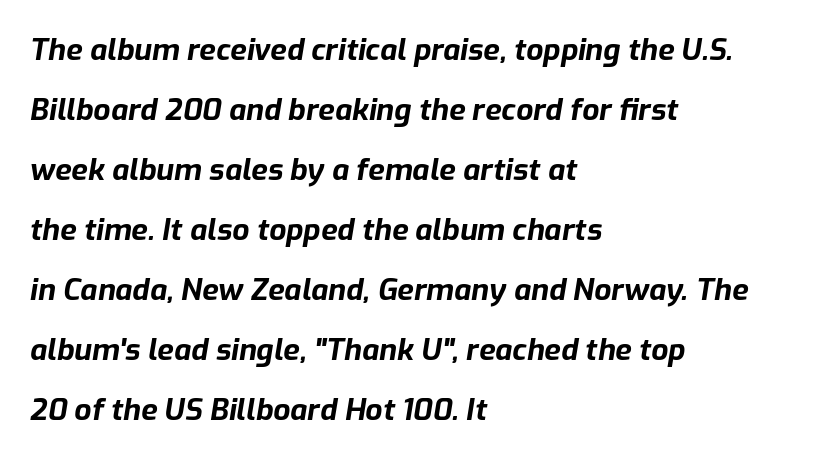
The image shows 30 px bold type, italic (leaning right); set left-aligned, loose line spacing (2.0x), normal letter spacing, not underlined; low stroke contrast and a medium x-height.
